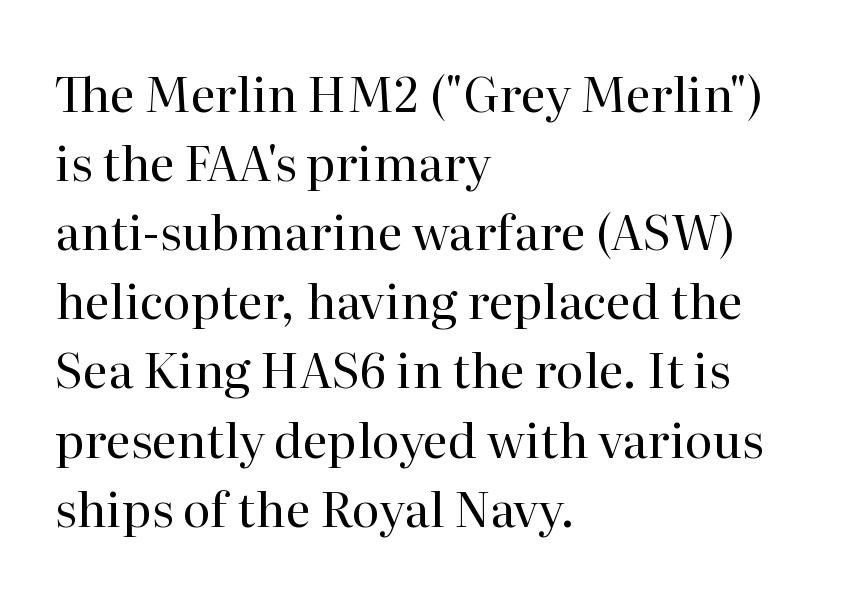
Descenders hang freely into open space. Inter-character spacing is left at the font's built-in metrics. Counters stay open thanks to moderate or lighter strokes. The leading is moderate, giving the passage an even texture.
